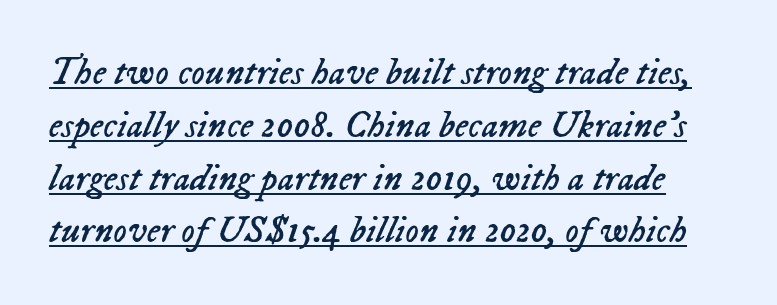
{"italic": "yes", "lean": "right", "slant_degrees": 23, "bold": "no", "weight": "regular", "width": "normal", "stroke_contrast": "low", "x_height": "medium", "monospaced": "no", "underline": "yes", "line_spacing": "normal", "line_spacing_ratio": 1.39, "letter_spacing": "normal", "letter_spacing_em": 0.0, "glyph_px": 38}
